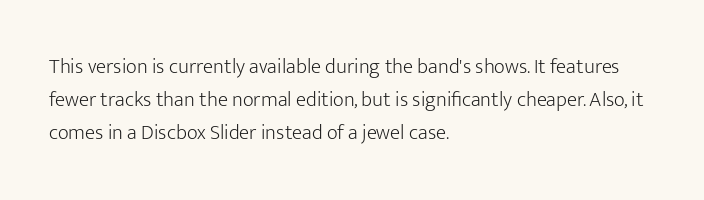
No italicization has been applied; the sample stays upright. This rendering features lettering with no underline. Summary of weight: not heavy and not bold. The typesetter chose a ragged-right arrangement here. The vertical gap from one line to the next is medium.
